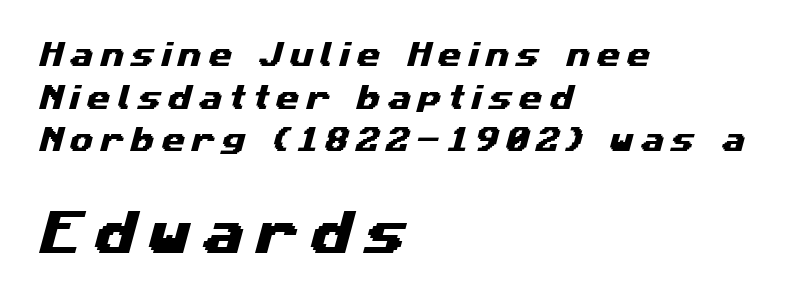
This sample has the flowing, uneven cadence of proportional lettering. Which chunk is bigger? The second one — the bottom block dwarfs the top. The block of text has a typical density, with ordinary space between rows. Students, note that the glyphs here are deliberately spaced far apart.
